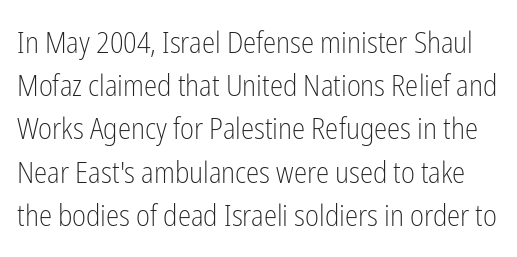
Q: Is the text bold? A: No.
Q: Is the text italic (slanted)? A: No, it is upright.
Q: Is the typeface a serif or a sans-serif typeface? A: Sans-serif.
Q: Is the text underlined? A: No.
Q: Is the spacing between letters normal or unusually wide? A: Normal.
Q: Is the spacing between lines tight, normal or loose? A: Normal.
Q: Width (condensed, normal, or wide)? A: Condensed.
Q: Stroke contrast? A: Low.
Q: x-height? A: Medium.
Q: Monospaced? A: No.
